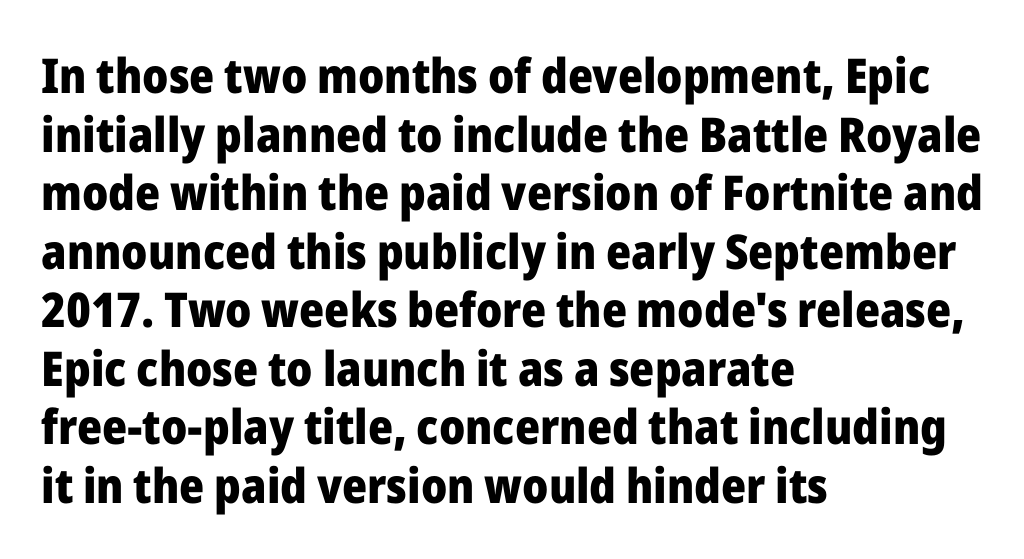
Q: Is the text bold? A: Yes.
Q: Is the text italic (slanted)? A: No, it is upright.
Q: Is the typeface a serif or a sans-serif typeface? A: Sans-serif.
Q: Is the text underlined? A: No.
Q: How is the paragraph aligned? A: Left-aligned.
Q: Is the spacing between letters normal or unusually wide? A: Normal.
Q: Width (condensed, normal, or wide)? A: Normal.
Q: Stroke contrast? A: Low.
Q: x-height? A: Medium.
Q: Monospaced? A: No.
